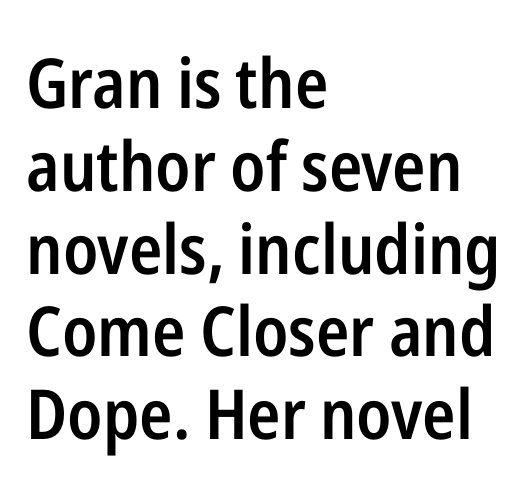
{"serif": "no", "italic": "no", "bold": "semi", "weight": "semibold", "width": "condensed", "stroke_contrast": "low", "x_height": "medium", "monospaced": "no", "underline": "no", "align": "left", "line_spacing_ratio": 1.2, "letter_spacing": "normal", "letter_spacing_em": 0.0, "glyph_px": 69}
